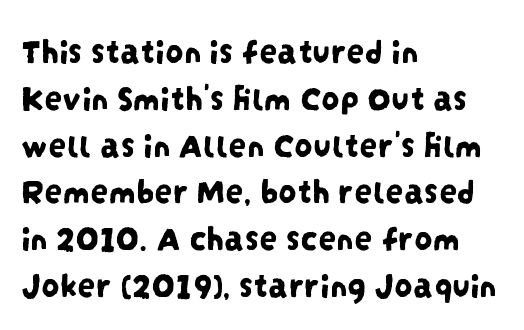
{"serif": "no", "width": "condensed", "stroke_contrast": "low", "x_height": "large", "monospaced": "no", "underline": "no", "align": "left", "line_spacing": "normal", "line_spacing_ratio": 1.3, "letter_spacing": "normal", "letter_spacing_em": 0.0, "glyph_px": 36}
